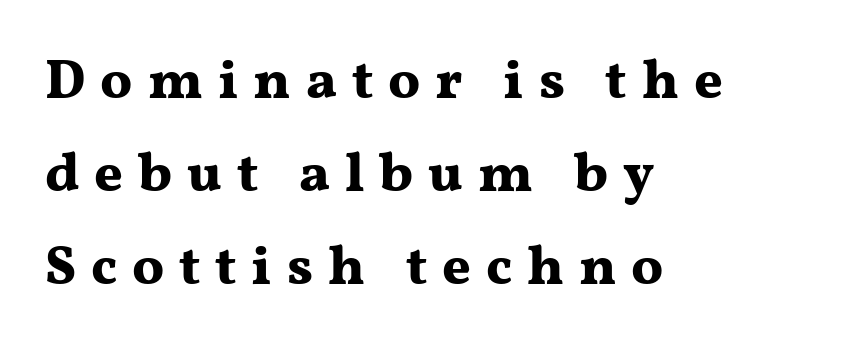
Q: Is the text bold? A: Yes.
Q: Is the text italic (slanted)? A: No, it is upright.
Q: Is the typeface a serif or a sans-serif typeface? A: Serif.
Q: Is the text underlined? A: No.
Q: How is the paragraph aligned? A: Left-aligned.
Q: Is the spacing between letters normal or unusually wide? A: Unusually wide.
Q: Is the spacing between lines tight, normal or loose? A: Normal.
Q: Width (condensed, normal, or wide)? A: Wide.
Q: Stroke contrast? A: Medium.
Q: x-height? A: Medium.
Q: Monospaced? A: No.
